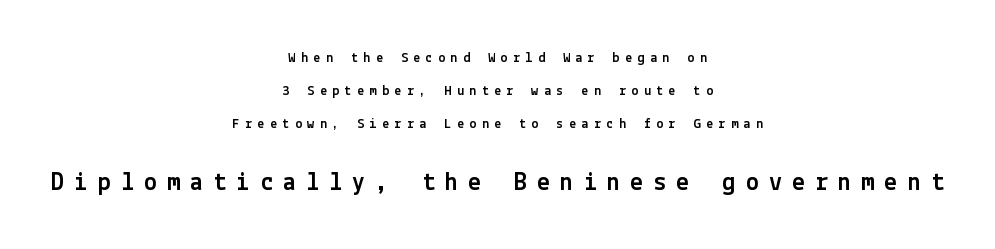
The image shows 26 px text type, upright; set centered, loose line spacing (2.35x), unusually wide letter spacing (+0.39 em), not underlined; the second (bottom) block is 1.86x larger.
